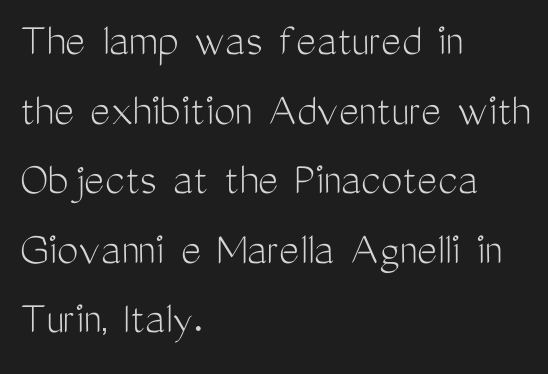
{"serif": "no", "italic": "no", "bold": "no", "weight": "light", "width": "condensed", "stroke_contrast": "medium", "x_height": "medium", "monospaced": "no", "underline": "no", "align": "left", "line_spacing": "normal", "line_spacing_ratio": 1.45, "letter_spacing": "normal", "letter_spacing_em": 0.0, "glyph_px": 48}
